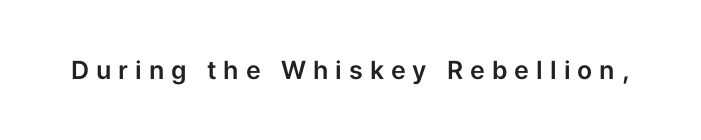
The image shows 25 px text type, upright; set unusually wide letter spacing (+0.28 em), not underlined.
